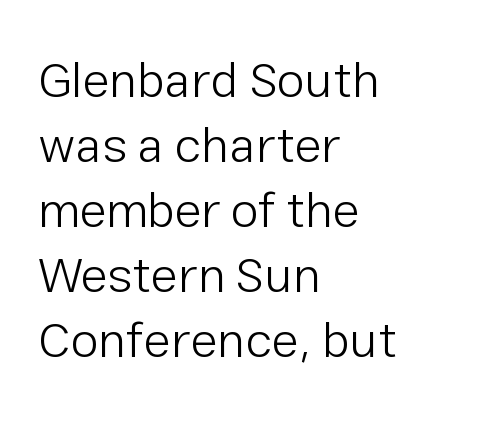
{"serif": "no", "italic": "no", "bold": "no", "weight": "light", "width": "normal", "stroke_contrast": "low", "x_height": "medium", "monospaced": "no", "underline": "no", "align": "left", "line_spacing": "normal", "line_spacing_ratio": 1.3, "letter_spacing": "normal", "letter_spacing_em": 0.0, "glyph_px": 50}
